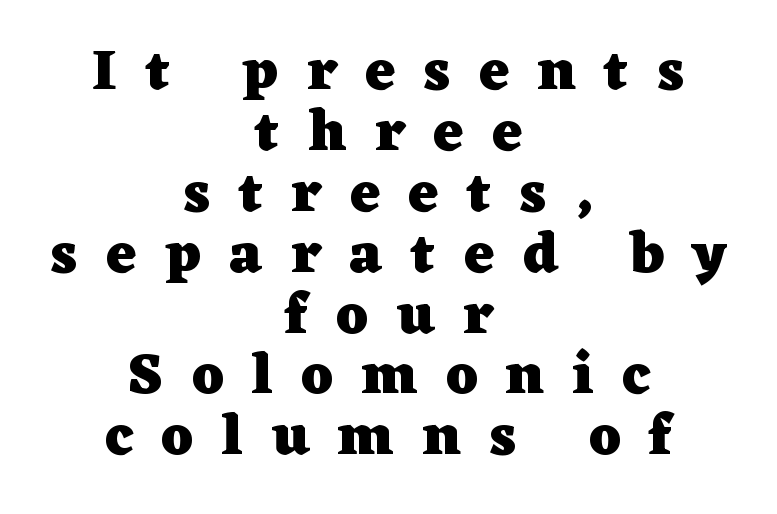
The image shows 58 px heavy, wide serif type, upright; set centered, tight line spacing (1.05x), unusually wide letter spacing (+0.49 em), not underlined; low stroke contrast and a medium x-height.
